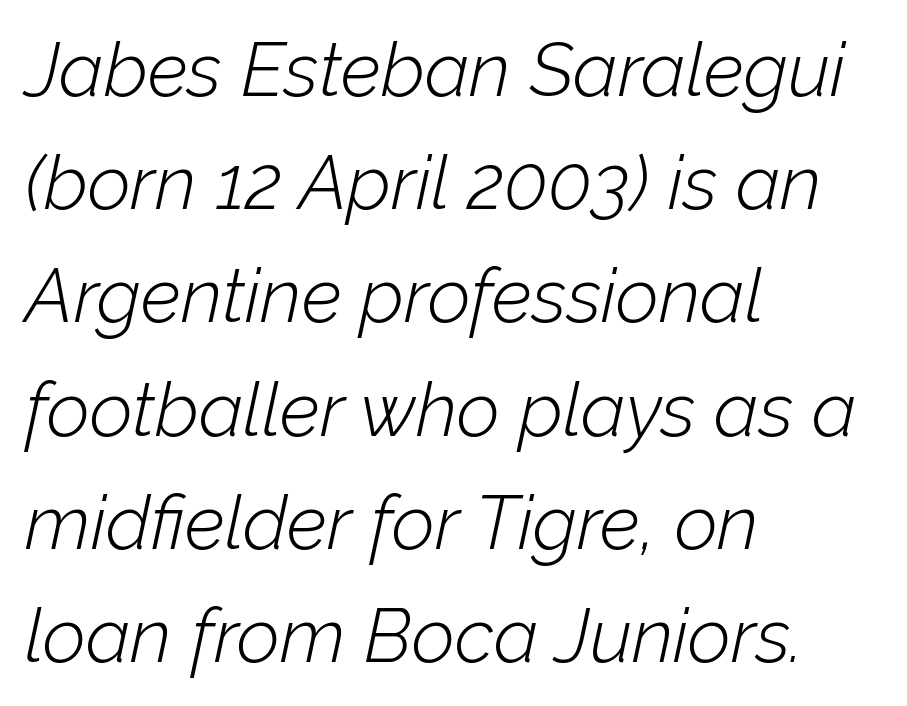
The weight would be labelled regular, book, light, or lighter still. Line starts are locked; line ends wander. Looking at the ascenders, they clearly lean. The letterforms sit shoulder to shoulder at normal distance. The area under the type is left untouched. A typesetter would call this proportional, since set widths differ per character.
